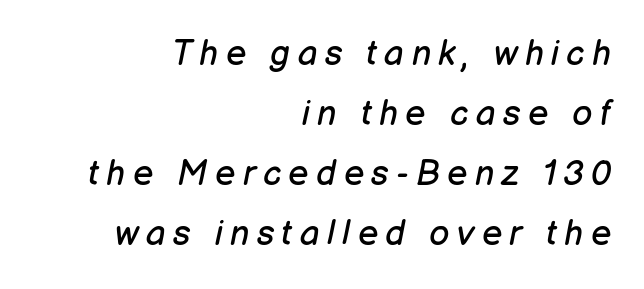
The image shows 35 px regular-weight type, italic (leaning right); set right-aligned, line spacing 1.71x, unusually wide letter spacing (+0.21 em), not underlined; low stroke contrast and a medium x-height.
